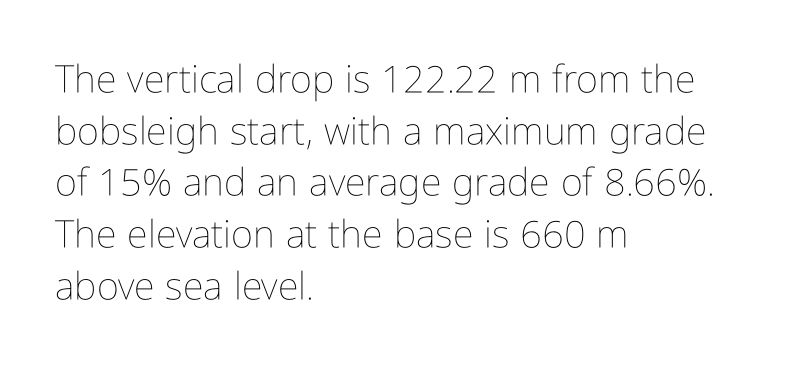
Here the designer chose a conventional face with non-uniform glyph widths. The baseline area is clear. Vertical stems look standard width or narrower in stroke. The axis of the letterforms is exactly vertical. Inter-character spacing is left at the font's built-in metrics.
